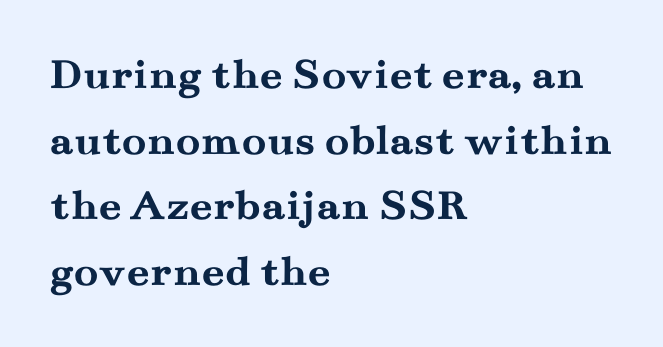
Q: Is the text bold? A: Yes.
Q: Is the text italic (slanted)? A: No, it is upright.
Q: Is the typeface a serif or a sans-serif typeface? A: Serif.
Q: Is the text underlined? A: No.
Q: How is the paragraph aligned? A: Left-aligned.
Q: Is the spacing between letters normal or unusually wide? A: Normal.
Q: Is the spacing between lines tight, normal or loose? A: Normal.
Q: Width (condensed, normal, or wide)? A: Wide.
Q: Stroke contrast? A: Medium.
Q: x-height? A: Small.
Q: Monospaced? A: No.
